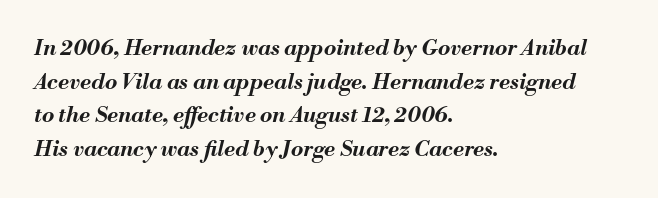
Q: Is the text bold? A: Yes.
Q: Is the text italic (slanted)? A: Yes, it leans right by about 13 degrees.
Q: Is the text underlined? A: No.
Q: How is the paragraph aligned? A: Left-aligned.
Q: Is the spacing between letters normal or unusually wide? A: Normal.
Q: Is the spacing between lines tight, normal or loose? A: Normal.
